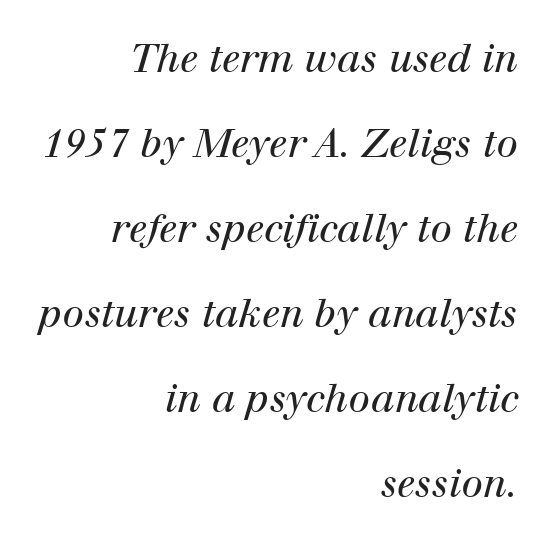
Q: Is the text bold? A: No.
Q: Is the text italic (slanted)? A: Yes, it leans right by about 12 degrees.
Q: Is the typeface a serif or a sans-serif typeface? A: Serif.
Q: Is the text underlined? A: No.
Q: How is the paragraph aligned? A: Right-aligned.
Q: Is the spacing between letters normal or unusually wide? A: Normal.
Q: Is the spacing between lines tight, normal or loose? A: Loose.
Q: Width (condensed, normal, or wide)? A: Normal.
Q: Stroke contrast? A: High.
Q: x-height? A: Medium.
Q: Monospaced? A: No.
